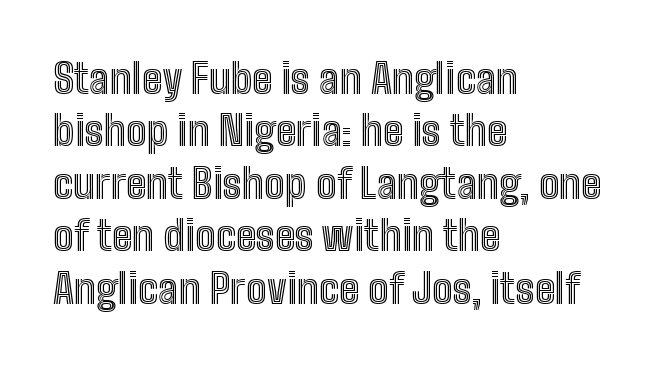
Looks like regular typesetting: each glyph gets only the width it needs. Layout note: lines flush left. Do the letters lean? They stand straight. Glyph-to-glyph distance matches everyday printed text. Type without underlining.
